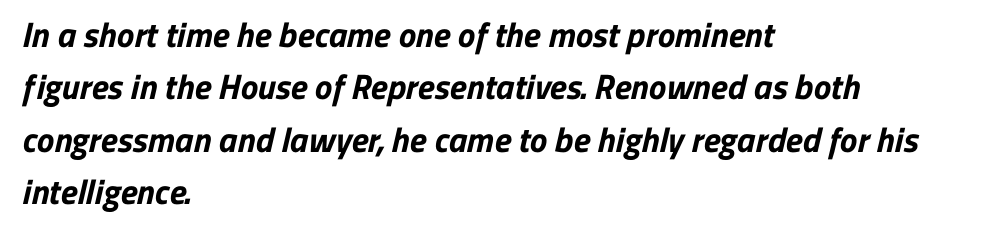
{"serif": "no", "bold": "yes", "weight": "bold", "width": "normal", "stroke_contrast": "low", "x_height": "medium", "monospaced": "no", "underline": "no", "align": "left", "line_spacing": "normal", "line_spacing_ratio": 1.5, "letter_spacing": "normal", "letter_spacing_em": 0.0, "glyph_px": 35}
